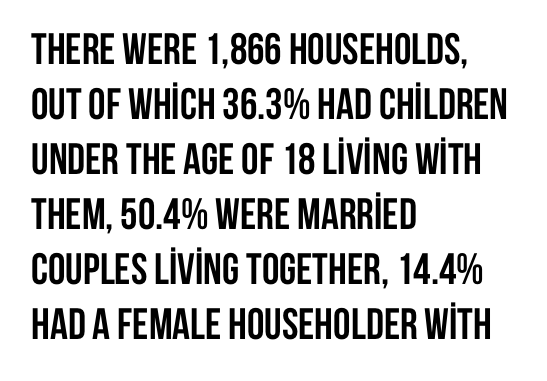
Rule under the text: the space is simply empty. Every character sits straight up, as roman type does. Typeset ragged right — the left edge is the straight one. Each letter keeps its own natural width here, so spacing adapts to shape. The lines sit at an ordinary, default distance from one another.
